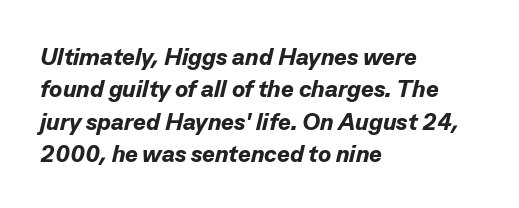
The image shows 24 px bold type, italic (leaning right); set left-aligned, normal line spacing (1.35x), normal letter spacing, not underlined.
